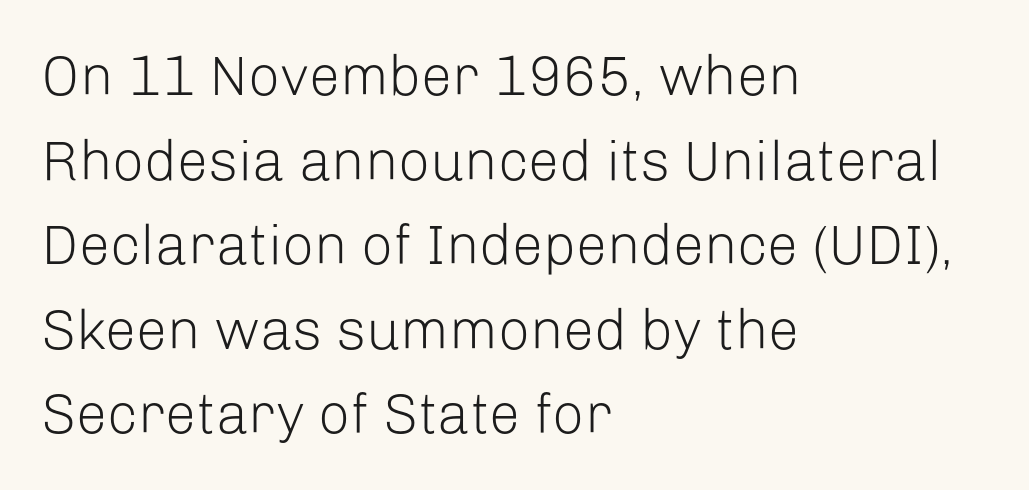
The image shows 56 px light sans-serif type, upright; set left-aligned, normal line spacing (1.51x), normal letter spacing, not underlined; low stroke contrast and a medium x-height.
